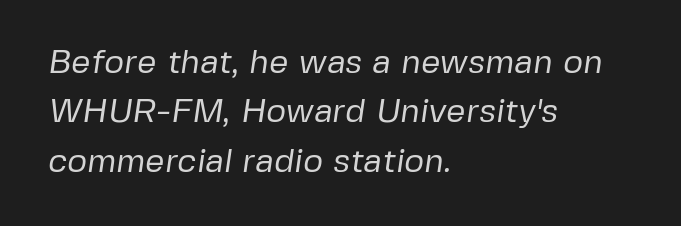
Q: Is the text bold? A: No.
Q: Is the typeface a serif or a sans-serif typeface? A: Sans-serif.
Q: Is the text underlined? A: No.
Q: How is the paragraph aligned? A: Left-aligned.
Q: Is the spacing between letters normal or unusually wide? A: Normal.
Q: Is the spacing between lines tight, normal or loose? A: Normal.
Q: Width (condensed, normal, or wide)? A: Normal.
Q: Stroke contrast? A: Low.
Q: x-height? A: Medium.
Q: Monospaced? A: No.
